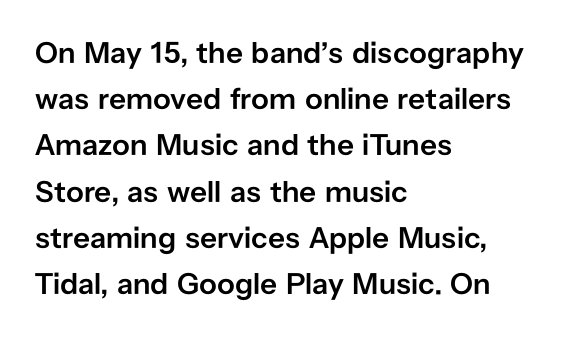
Q: Is the text bold? A: Semi-bold.
Q: Is the text italic (slanted)? A: No, it is upright.
Q: Is the typeface a serif or a sans-serif typeface? A: Sans-serif.
Q: Is the text underlined? A: No.
Q: How is the paragraph aligned? A: Left-aligned.
Q: Is the spacing between letters normal or unusually wide? A: Normal.
Q: Is the spacing between lines tight, normal or loose? A: Normal.
Q: Width (condensed, normal, or wide)? A: Normal.
Q: Stroke contrast? A: Low.
Q: x-height? A: Medium.
Q: Monospaced? A: No.
